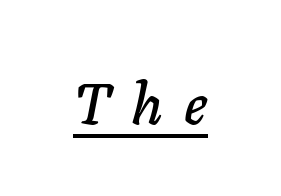
{"italic": "yes", "lean": "right", "slant_degrees": 11, "width": "normal", "stroke_contrast": "low", "x_height": "medium", "monospaced": "no", "underline": "yes", "letter_spacing": "wide", "letter_spacing_em": 0.38, "glyph_px": 57}
